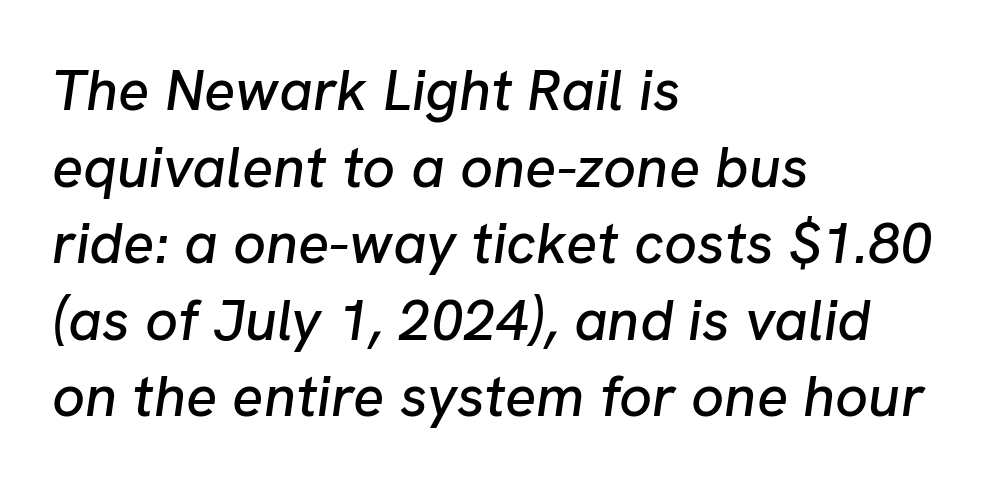
The gap between lines stays unmarked. The rendering keeps characters at their native spacing. Quick note: italic. The block of text has a typical density, with ordinary space between rows.
